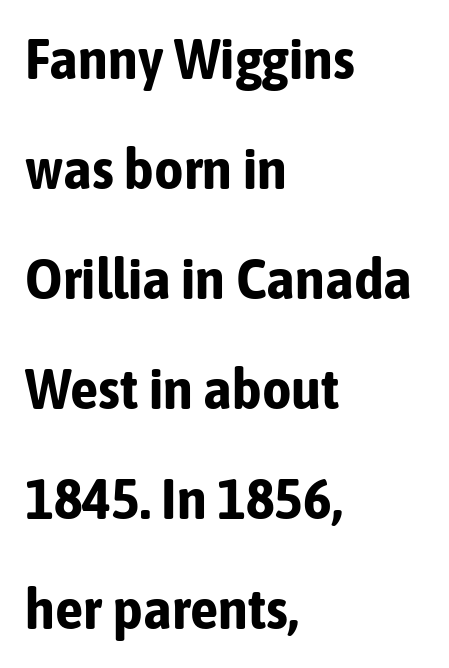
{"serif": "no", "italic": "no", "bold": "yes", "weight": "bold", "width": "condensed", "stroke_contrast": "low", "x_height": "medium", "monospaced": "no", "underline": "no", "align": "left", "line_spacing": "loose", "line_spacing_ratio": 1.93, "letter_spacing": "normal", "letter_spacing_em": 0.0, "glyph_px": 57}
